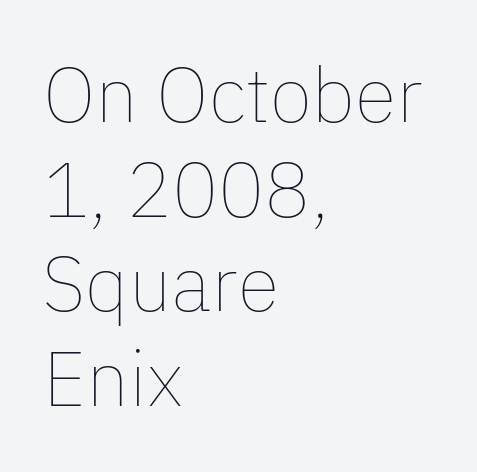
{"italic": "no", "bold": "no", "weight": "thin", "width": "normal", "stroke_contrast": "low", "x_height": "medium", "monospaced": "no", "underline": "no", "align": "left", "line_spacing_ratio": 1.23, "letter_spacing": "normal", "letter_spacing_em": 0.0, "glyph_px": 77}
